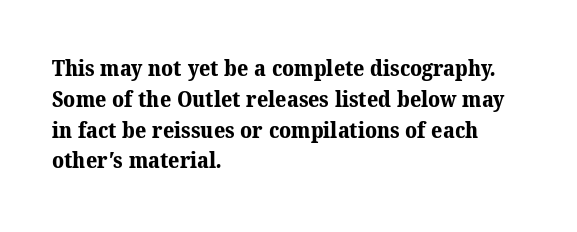
Q: Is the text bold? A: Yes.
Q: Is the text underlined? A: No.
Q: How is the paragraph aligned? A: Left-aligned.
Q: Is the spacing between letters normal or unusually wide? A: Normal.
Q: Is the spacing between lines tight, normal or loose? A: Normal.
